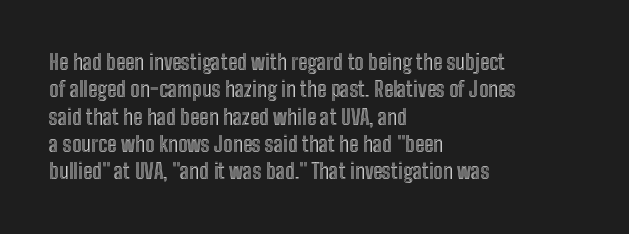
Q: Is the text italic (slanted)? A: No, it is upright.
Q: Is the text underlined? A: No.
Q: How is the paragraph aligned? A: Left-aligned.
Q: Is the spacing between letters normal or unusually wide? A: Normal.
Q: Is the spacing between lines tight, normal or loose? A: Normal.
